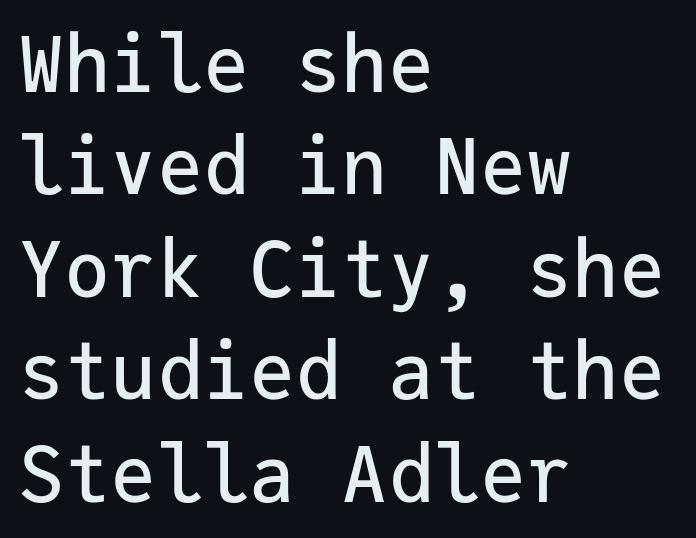
Q: Is the text italic (slanted)? A: No, it is upright.
Q: Is the typeface a serif or a sans-serif typeface? A: Sans-serif.
Q: Is the text underlined? A: No.
Q: How is the paragraph aligned? A: Left-aligned.
Q: Is the spacing between letters normal or unusually wide? A: Normal.
Q: Is the spacing between lines tight, normal or loose? A: Normal.
Q: Width (condensed, normal, or wide)? A: Normal.
Q: Stroke contrast? A: Low.
Q: x-height? A: Medium.
Q: Monospaced? A: Yes.
